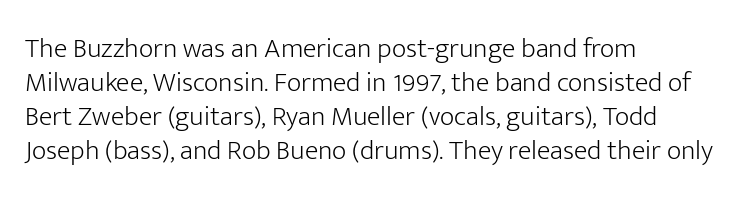
{"serif": "no", "italic": "no", "bold": "no", "weight": "light", "width": "normal", "stroke_contrast": "low", "x_height": "medium", "monospaced": "no", "underline": "no", "align": "left", "line_spacing_ratio": 1.21, "letter_spacing": "normal", "letter_spacing_em": 0.0, "glyph_px": 28}
